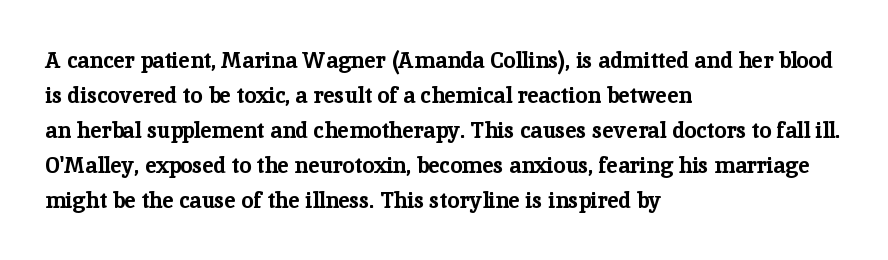
Horizontal bands of white between lines are of average thickness. The rendering keeps characters at their native spacing. Line beginnings align vertically; line endings do not. The font is running at its bold setting. No italicization has been applied; the sample stays upright.
